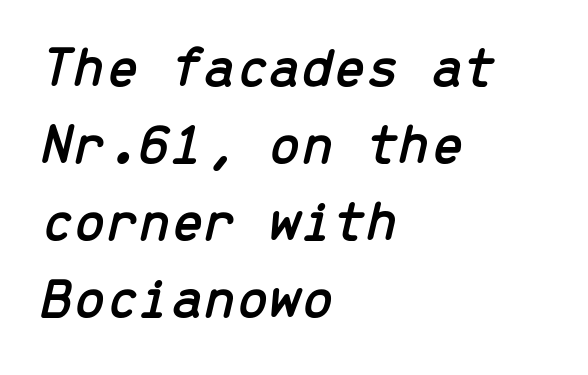
Q: Is the text italic (slanted)? A: Yes, it leans right by about 13 degrees.
Q: Is the text underlined? A: No.
Q: How is the paragraph aligned? A: Left-aligned.
Q: Is the spacing between letters normal or unusually wide? A: Normal.
Q: Is the spacing between lines tight, normal or loose? A: Normal.
Q: Width (condensed, normal, or wide)? A: Normal.
Q: Stroke contrast? A: Low.
Q: x-height? A: Medium.
Q: Monospaced? A: Yes.
